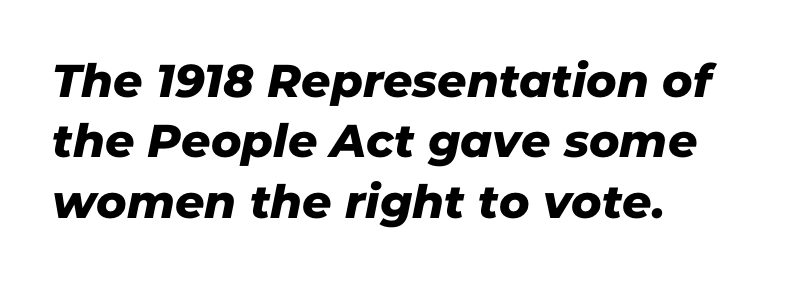
This sample has the flowing, uneven cadence of proportional lettering. The rows are spaced the way most documents space them. Are there feet on the stems? There aren't — it's a sans. The space beneath each line is pristine and unruled.
